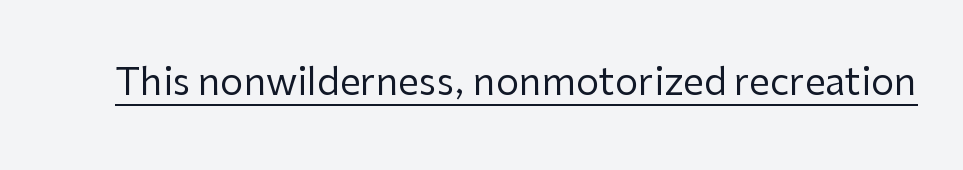
{"serif": "no", "italic": "no", "bold": "no", "weight": "regular", "width": "normal", "stroke_contrast": "low", "x_height": "medium", "monospaced": "no", "underline": "yes", "letter_spacing": "normal", "letter_spacing_em": 0.0, "glyph_px": 37}
